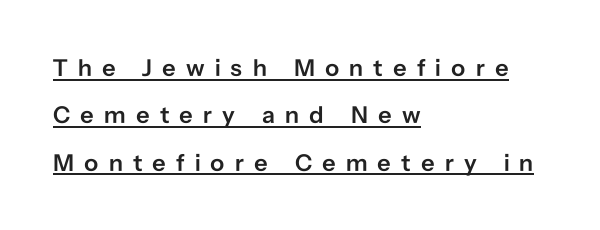
The image shows 24 px text type, upright; set left-aligned, loose line spacing (1.97x), unusually wide letter spacing (+0.42 em), underlined.
